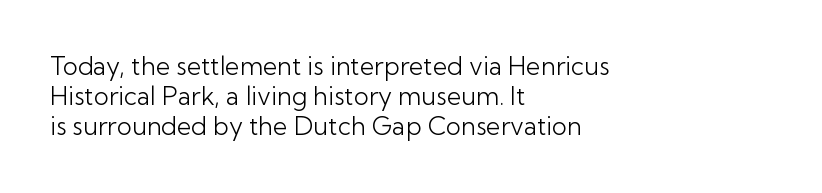
{"italic": "no", "bold": "no", "underline": "no", "align": "left", "line_spacing_ratio": 1.21, "letter_spacing": "normal", "letter_spacing_em": 0.0, "glyph_px": 25}
